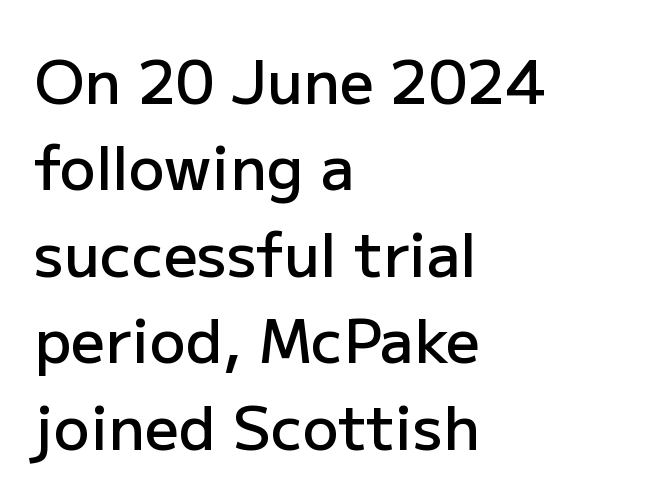
Q: Is the text bold? A: Semi-bold.
Q: Is the text italic (slanted)? A: No, it is upright.
Q: Is the typeface a serif or a sans-serif typeface? A: Sans-serif.
Q: Is the text underlined? A: No.
Q: How is the paragraph aligned? A: Left-aligned.
Q: Is the spacing between letters normal or unusually wide? A: Normal.
Q: Is the spacing between lines tight, normal or loose? A: Normal.
Q: Width (condensed, normal, or wide)? A: Normal.
Q: Stroke contrast? A: Low.
Q: x-height? A: Medium.
Q: Monospaced? A: No.
